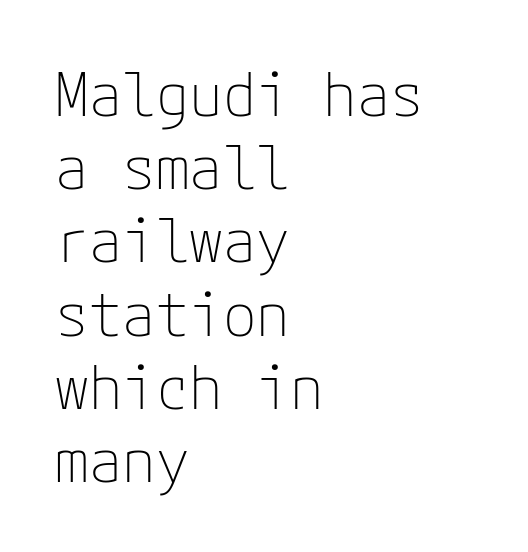
Q: Is the text bold? A: No.
Q: Is the text italic (slanted)? A: No, it is upright.
Q: Is the typeface a serif or a sans-serif typeface? A: Sans-serif.
Q: Is the text underlined? A: No.
Q: How is the paragraph aligned? A: Left-aligned.
Q: Is the spacing between letters normal or unusually wide? A: Normal.
Q: Width (condensed, normal, or wide)? A: Normal.
Q: Stroke contrast? A: Low.
Q: x-height? A: Medium.
